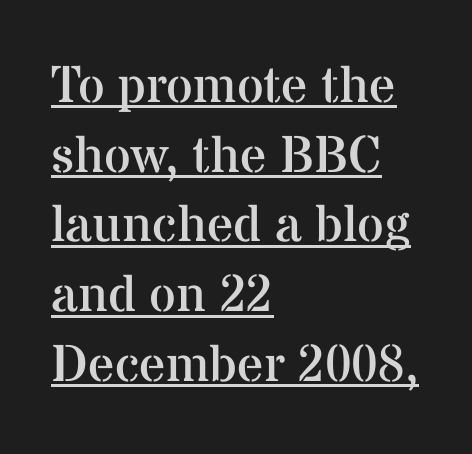
{"serif": "yes", "italic": "no", "bold": "no", "weight": "regular", "width": "normal", "stroke_contrast": "medium", "x_height": "medium", "monospaced": "no", "underline": "yes", "align": "left", "line_spacing": "normal", "line_spacing_ratio": 1.34, "letter_spacing": "normal", "letter_spacing_em": 0.0, "glyph_px": 52}
